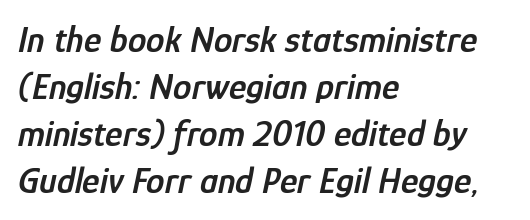
The image shows 37 px semibold, condensed type, italic (leaning right); set left-aligned, normal line spacing (1.27x), normal letter spacing, not underlined; low stroke contrast and a medium x-height.
